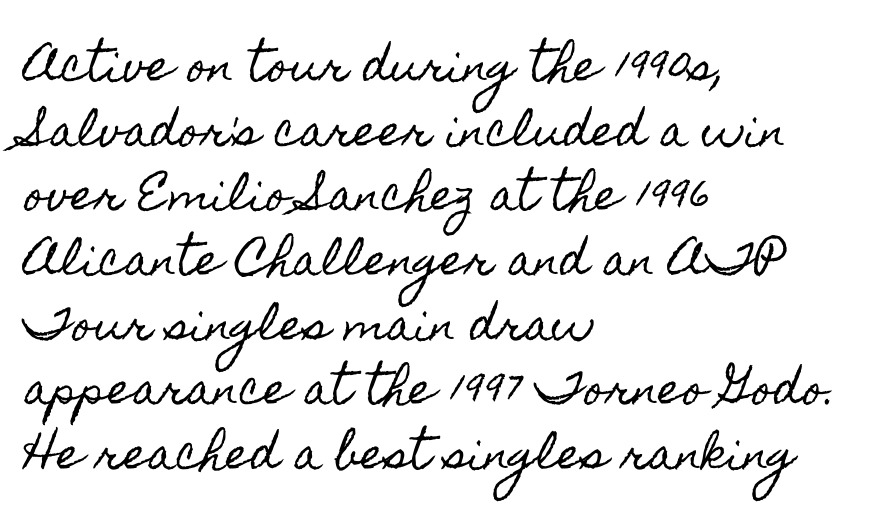
{"width": "condensed", "x_height": "small", "monospaced": "no", "underline": "no", "align": "left", "line_spacing": "normal", "line_spacing_ratio": 1.54, "letter_spacing": "normal", "letter_spacing_em": 0.0, "glyph_px": 42}
